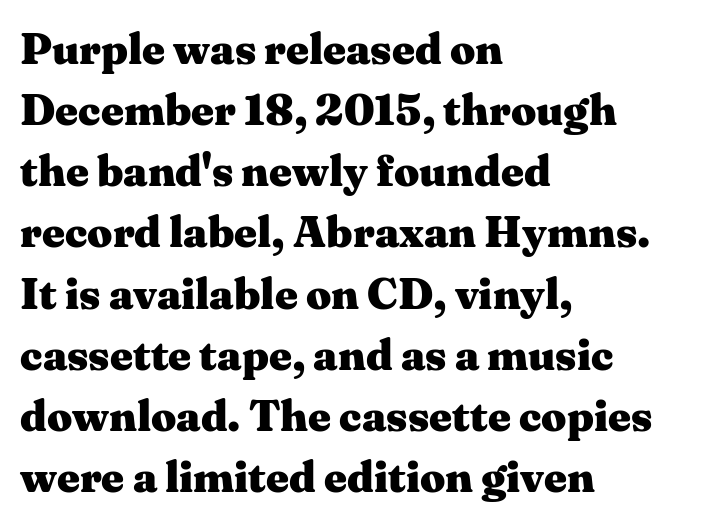
The image shows 44 px heavy, wide serif type, upright; set left-aligned, normal line spacing (1.39x), normal letter spacing, not underlined; medium stroke contrast and a medium x-height.
